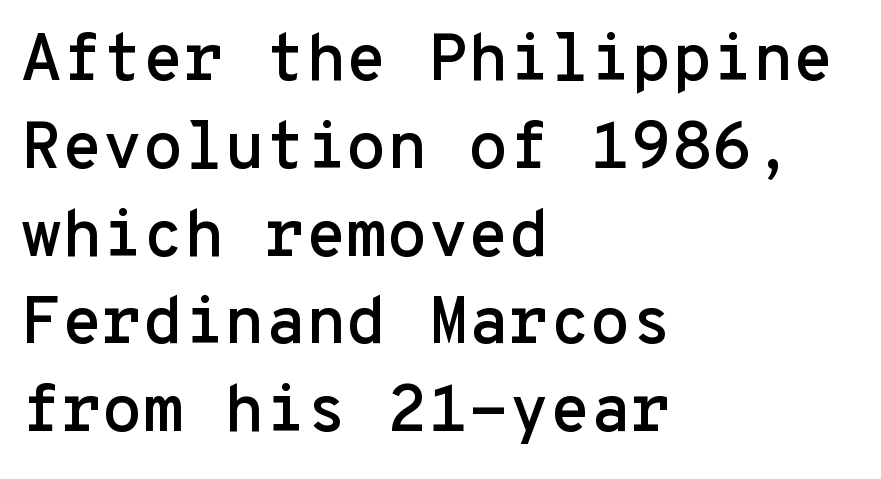
One glance says typical: line gaps are just what's usual. Caption: standard tracking, unaltered. It's the straight-up-and-down kind of type. Horizontal alignment here is leftward, the default for most running prose. You could count columns in this text — the font is strictly monospaced. The passage shown is not underscored anywhere.
